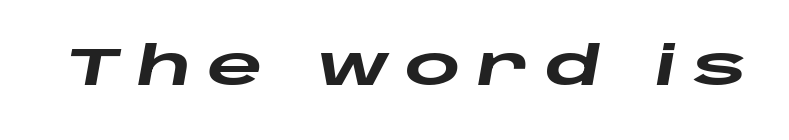
Q: Is the text bold? A: Yes.
Q: Is the text italic (slanted)? A: Yes, it leans right by about 10 degrees.
Q: Is the text underlined? A: No.
Q: Is the spacing between letters normal or unusually wide? A: Unusually wide.
Q: Width (condensed, normal, or wide)? A: Wide.
Q: Stroke contrast? A: Low.
Q: x-height? A: Large.
Q: Monospaced? A: No.
